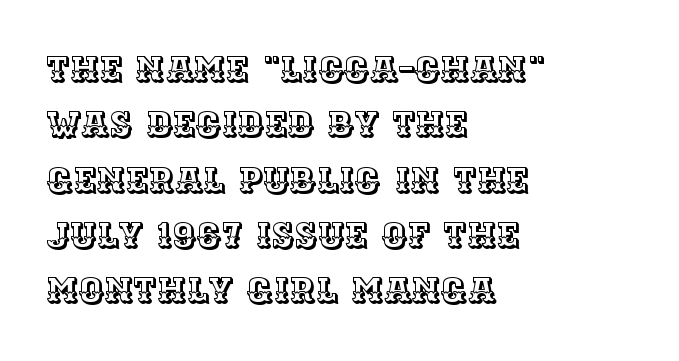
The image shows 35 px text type, upright; set left-aligned, normal line spacing (1.58x), normal letter spacing, not underlined; a large x-height.
